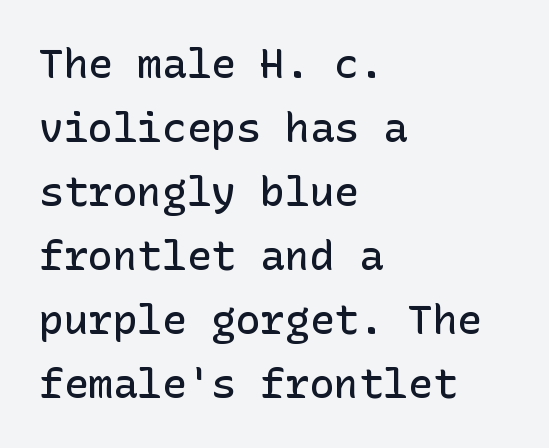
Q: Is the text bold? A: Semi-bold.
Q: Is the text italic (slanted)? A: No, it is upright.
Q: Is the typeface a serif or a sans-serif typeface? A: Sans-serif.
Q: Is the text underlined? A: No.
Q: How is the paragraph aligned? A: Left-aligned.
Q: Is the spacing between letters normal or unusually wide? A: Normal.
Q: Is the spacing between lines tight, normal or loose? A: Normal.
Q: Width (condensed, normal, or wide)? A: Normal.
Q: Stroke contrast? A: Low.
Q: x-height? A: Medium.
